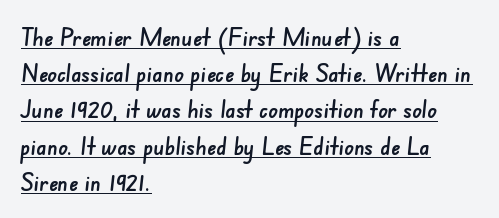
The tracking reads as untouched default to a designer's eye. Short and long lines alike share a common starting point at left. The leading is moderate, giving the passage an even texture. The words here are underlined.
